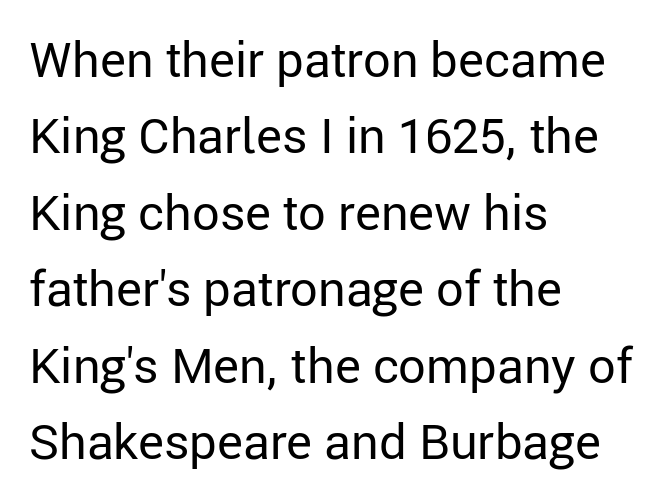
Q: Is the text bold? A: No.
Q: Is the text italic (slanted)? A: No, it is upright.
Q: Is the typeface a serif or a sans-serif typeface? A: Sans-serif.
Q: Is the text underlined? A: No.
Q: How is the paragraph aligned? A: Left-aligned.
Q: Is the spacing between letters normal or unusually wide? A: Normal.
Q: Is the spacing between lines tight, normal or loose? A: Normal.
Q: Width (condensed, normal, or wide)? A: Normal.
Q: Stroke contrast? A: Low.
Q: x-height? A: Medium.
Q: Monospaced? A: No.
